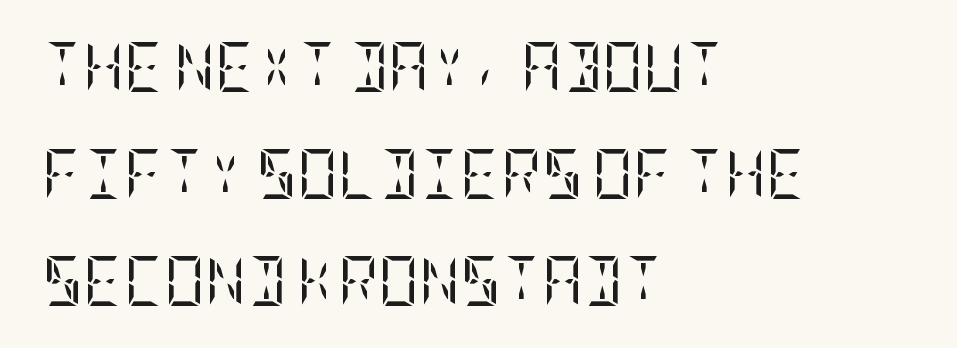
Does the lettering tilt? It doesn't — this is upright. Weight: not bold — regular or lighter. Look at the tracking — it's just the regular setting, nothing added. The passage shown stacks its lines with a broad gap. Is the block centered? No — it sits flush against the left margin. The foot of each line stays bare and open.
